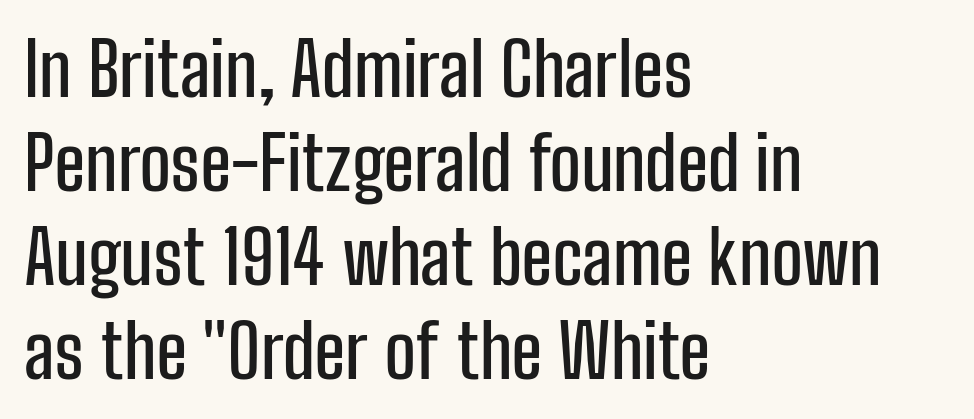
Leftover space on each line is placed entirely after the last word. Is this a sans? Yes — the strokes have no serifs. Honestly, the letter spacing is just normal — you wouldn't notice it. Beneath every word, the page is bare. Vertical spacing — default. Unlike italic type, these characters show no tilt at all.
